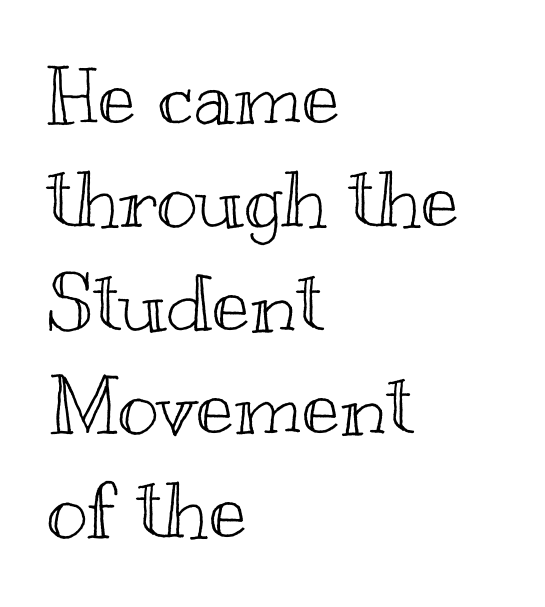
{"italic": "no", "width": "wide", "x_height": "small", "monospaced": "no", "underline": "no", "align": "left", "line_spacing": "normal", "line_spacing_ratio": 1.31, "letter_spacing": "normal", "letter_spacing_em": 0.0, "glyph_px": 79}
